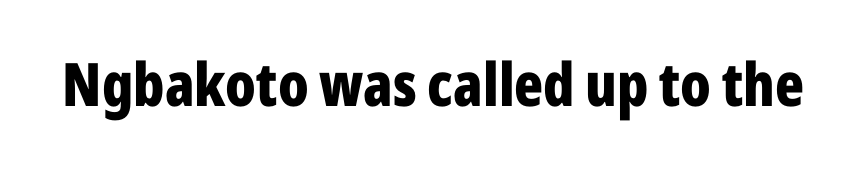
Q: Is the text bold? A: Yes.
Q: Is the text italic (slanted)? A: No, it is upright.
Q: Is the typeface a serif or a sans-serif typeface? A: Sans-serif.
Q: Is the text underlined? A: No.
Q: Is the spacing between letters normal or unusually wide? A: Normal.
Q: Width (condensed, normal, or wide)? A: Condensed.
Q: Stroke contrast? A: Low.
Q: x-height? A: Medium.
Q: Monospaced? A: No.
